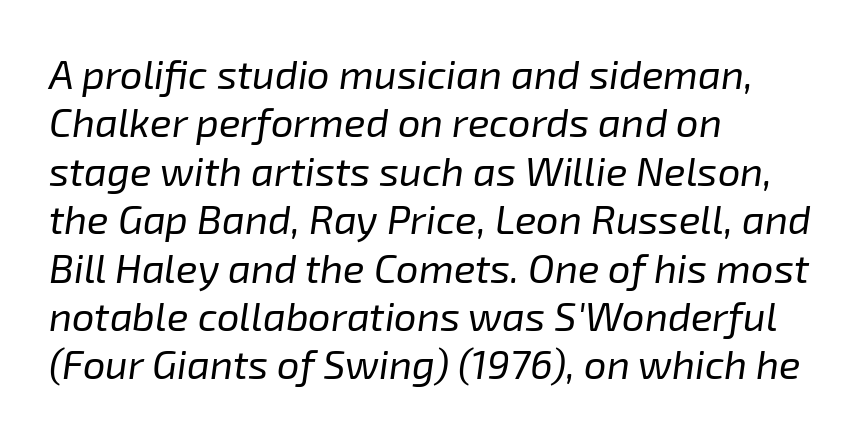
The image shows 40 px regular-weight type, italic (leaning right); set left-aligned, line spacing 1.21x, normal letter spacing, not underlined; low stroke contrast and a medium x-height.
